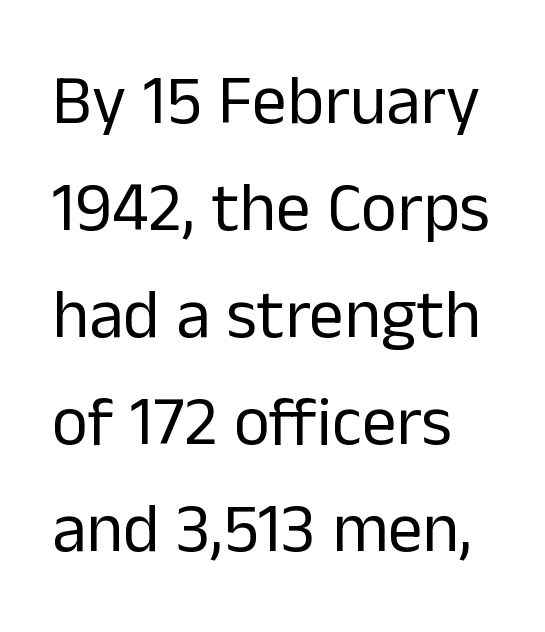
Q: Is the text bold? A: No.
Q: Is the text italic (slanted)? A: No, it is upright.
Q: Is the typeface a serif or a sans-serif typeface? A: Sans-serif.
Q: Is the text underlined? A: No.
Q: Is the spacing between letters normal or unusually wide? A: Normal.
Q: Is the spacing between lines tight, normal or loose? A: Normal.
Q: Width (condensed, normal, or wide)? A: Normal.
Q: Stroke contrast? A: Low.
Q: x-height? A: Medium.
Q: Monospaced? A: No.
